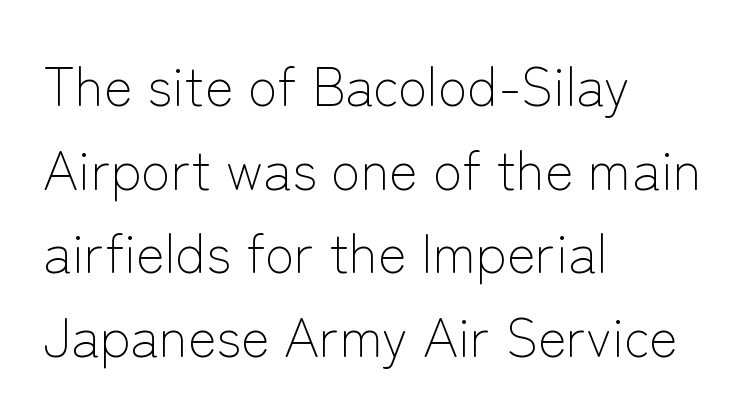
Ink coverage per letter is moderate at most. Each row of text sits above clean, open space. Leading matches the norm, producing a regular column. One-word summary of the alignment: left. Note the varied advance widths — an 'i' is clearly narrower than an 'm'. Posture: upright roman.
